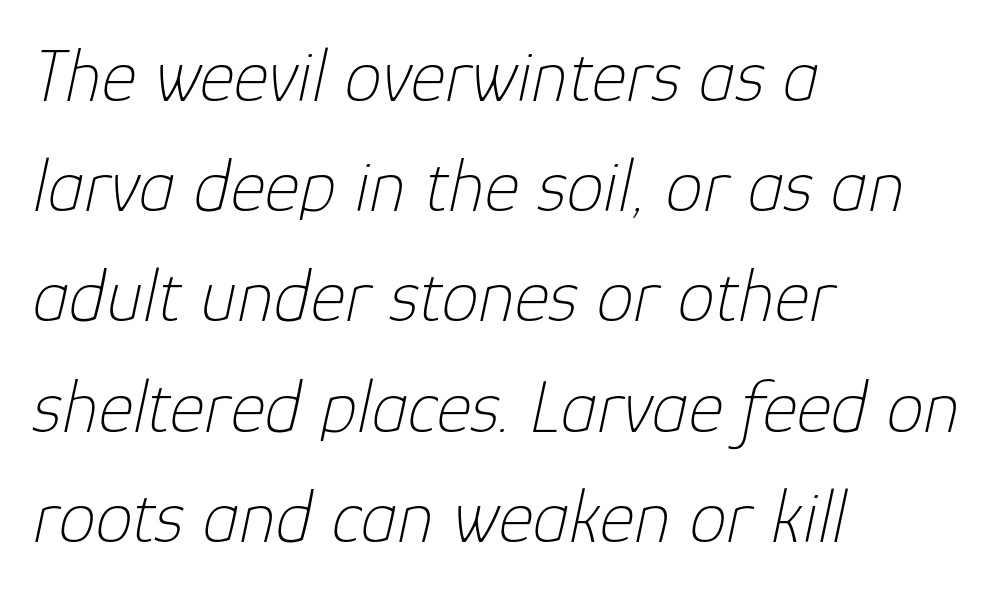
The image shows 75 px thin type, italic (leaning right); set left-aligned, normal line spacing (1.47x), normal letter spacing, not underlined; low stroke contrast and a medium x-height.
